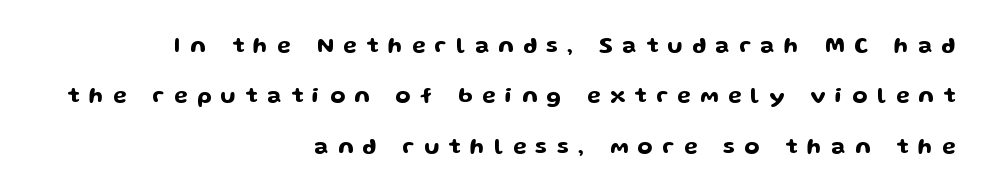
Q: Is the text italic (slanted)? A: No, it is upright.
Q: Is the text underlined? A: No.
Q: How is the paragraph aligned? A: Right-aligned.
Q: Is the spacing between letters normal or unusually wide? A: Unusually wide.
Q: Is the spacing between lines tight, normal or loose? A: Loose.
